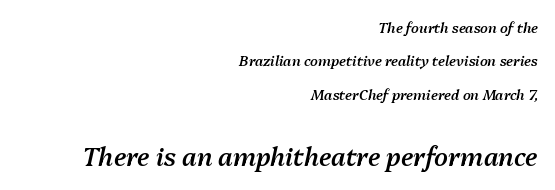
{"italic": "yes", "lean": "right", "slant_degrees": 13, "bold": "semi", "underline": "no", "align": "right", "line_spacing": "loose", "line_spacing_ratio": 2.38, "letter_spacing": "normal", "letter_spacing_em": 0.0, "larger_block": "second", "size_ratio": 1.79, "glyph_px": 25}
